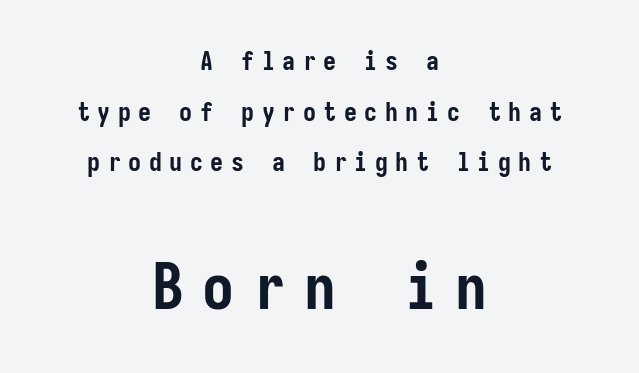
The image shows 64 px semibold, condensed sans-serif type, upright; set centered, loose line spacing (1.95x), unusually wide letter spacing (+0.29 em), not underlined; the second (bottom) block is 2.46x larger; low stroke contrast and a medium x-height.
